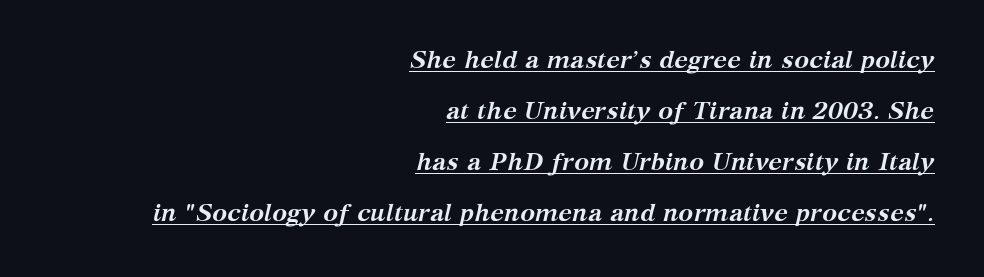
Q: Is the text bold? A: Yes.
Q: Is the text italic (slanted)? A: Yes, it leans right by about 12 degrees.
Q: Is the text underlined? A: Yes.
Q: How is the paragraph aligned? A: Right-aligned.
Q: Is the spacing between letters normal or unusually wide? A: Normal.
Q: Is the spacing between lines tight, normal or loose? A: Loose.
